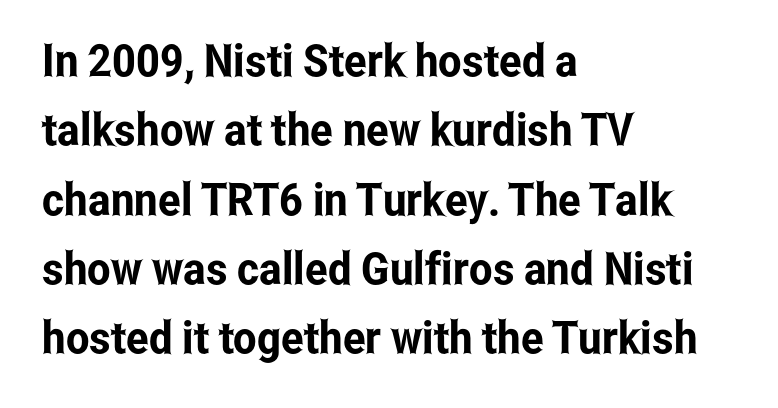
The setting favours the left margin, as ordinary paragraphs usually do. Is there any slant? The stems are plumb. The area under the type is left untouched. These lines sit exactly where default settings would place them.
